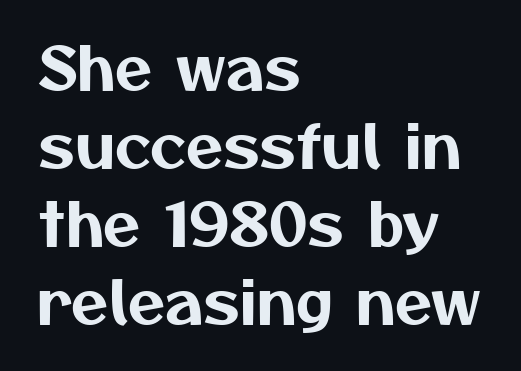
Q: Is the typeface a serif or a sans-serif typeface? A: Sans-serif.
Q: Is the text underlined? A: No.
Q: How is the paragraph aligned? A: Left-aligned.
Q: Is the spacing between letters normal or unusually wide? A: Normal.
Q: Is the spacing between lines tight, normal or loose? A: Normal.
Q: Width (condensed, normal, or wide)? A: Normal.
Q: Stroke contrast? A: Medium.
Q: x-height? A: Medium.
Q: Monospaced? A: No.
